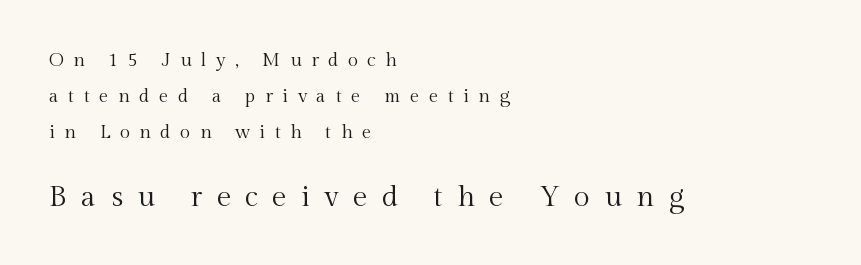
Observe the wide spacing: letters keep a clear distance from each other. Weight: in the light-to-regular range. The vertical gap from one line to the next is large. The following chunk of copy outweighs the initial chunk in type size. Does the type have serifs? Yes, each stem ends in a small foot. Posture: vertical.
